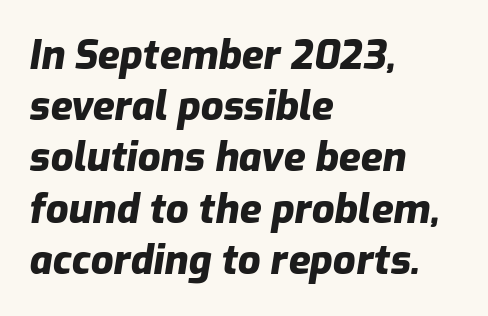
The image shows 40 px heavy type, italic (leaning right); set left-aligned, normal line spacing (1.28x), normal letter spacing, not underlined; low stroke contrast and a medium x-height.
